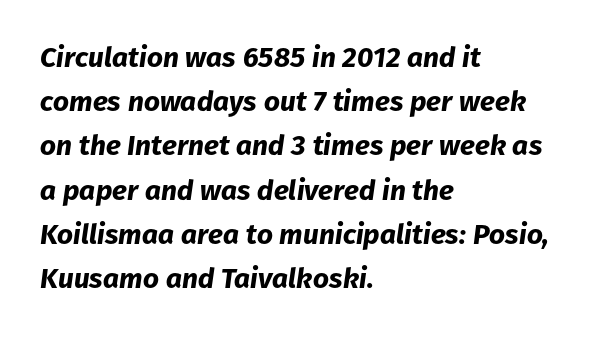
{"italic": "yes", "lean": "right", "slant_degrees": 8, "bold": "yes", "weight": "bold", "width": "normal", "stroke_contrast": "low", "x_height": "medium", "monospaced": "no", "underline": "no", "align": "left", "line_spacing": "normal", "line_spacing_ratio": 1.58, "letter_spacing": "normal", "letter_spacing_em": 0.0, "glyph_px": 28}
